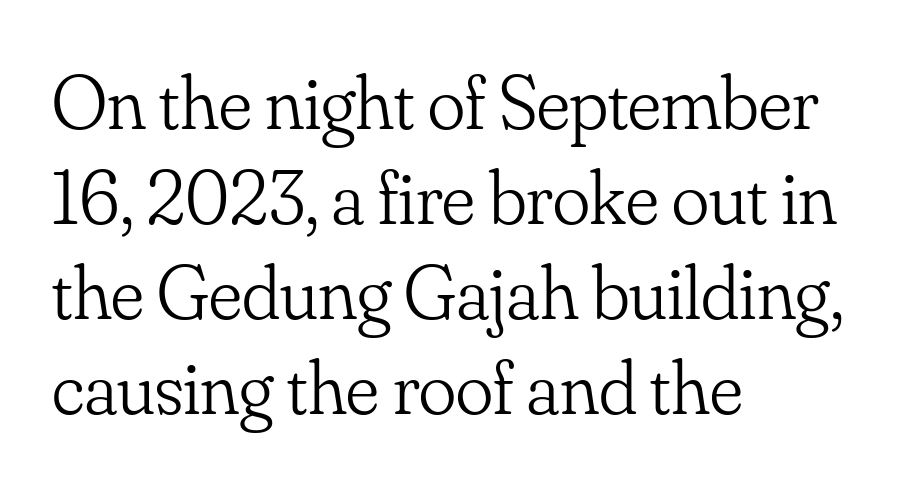
Q: Is the text bold? A: No.
Q: Is the text italic (slanted)? A: No, it is upright.
Q: Is the typeface a serif or a sans-serif typeface? A: Serif.
Q: Is the text underlined? A: No.
Q: How is the paragraph aligned? A: Left-aligned.
Q: Is the spacing between letters normal or unusually wide? A: Normal.
Q: Width (condensed, normal, or wide)? A: Normal.
Q: Stroke contrast? A: Low.
Q: x-height? A: Small.
Q: Monospaced? A: No.
